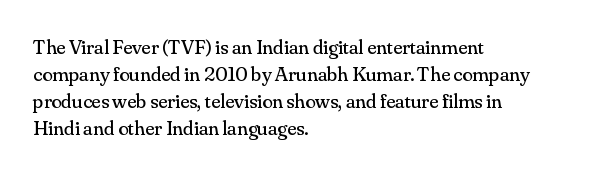
{"italic": "no", "bold": "no", "underline": "no", "align": "left", "line_spacing": "normal", "line_spacing_ratio": 1.28, "letter_spacing": "normal", "letter_spacing_em": 0.0, "glyph_px": 21}
